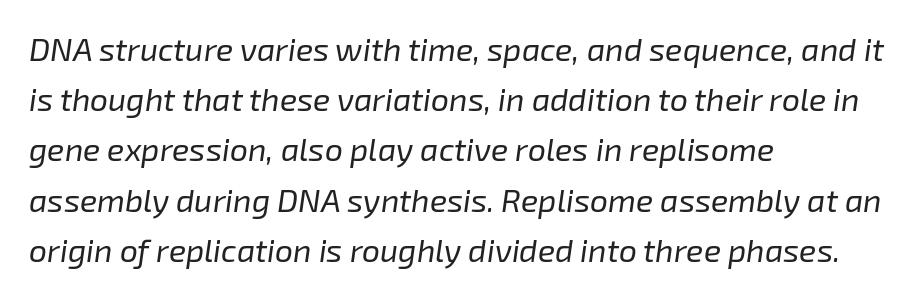
{"italic": "yes", "lean": "right", "slant_degrees": 8, "bold": "no", "weight": "regular", "width": "normal", "stroke_contrast": "low", "x_height": "medium", "monospaced": "no", "underline": "no", "align": "left", "line_spacing": "normal", "line_spacing_ratio": 1.57, "letter_spacing": "normal", "letter_spacing_em": 0.0, "glyph_px": 32}
